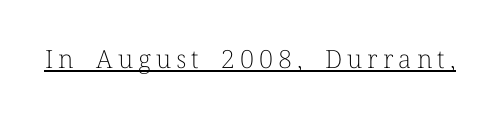
The image shows 25 px text type, upright; set unusually wide letter spacing (+0.2 em), underlined.
